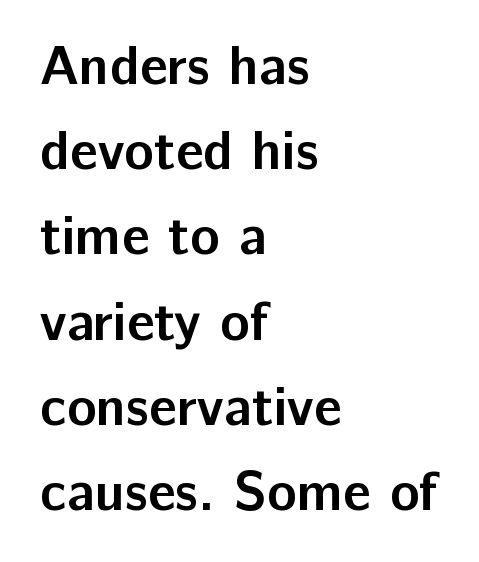
Q: Is the text bold? A: Yes.
Q: Is the text italic (slanted)? A: No, it is upright.
Q: Is the typeface a serif or a sans-serif typeface? A: Sans-serif.
Q: Is the text underlined? A: No.
Q: How is the paragraph aligned? A: Left-aligned.
Q: Is the spacing between letters normal or unusually wide? A: Normal.
Q: Is the spacing between lines tight, normal or loose? A: Normal.
Q: Width (condensed, normal, or wide)? A: Normal.
Q: Stroke contrast? A: Low.
Q: x-height? A: Medium.
Q: Monospaced? A: No.
